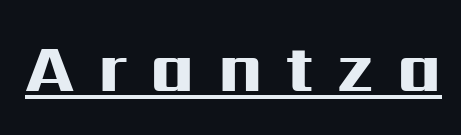
{"serif": "no", "italic": "no", "bold": "yes", "weight": "heavy", "width": "wide", "stroke_contrast": "high", "x_height": "medium", "monospaced": "no", "underline": "yes", "letter_spacing": "wide", "letter_spacing_em": 0.35, "glyph_px": 67}
